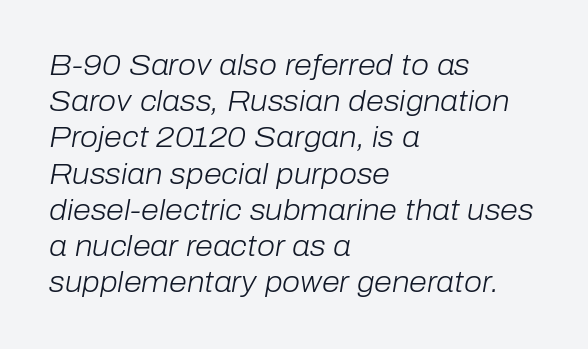
The image shows 29 px light type, italic (leaning right); set left-aligned, normal line spacing (1.25x), normal letter spacing, not underlined; low stroke contrast and a medium x-height.
